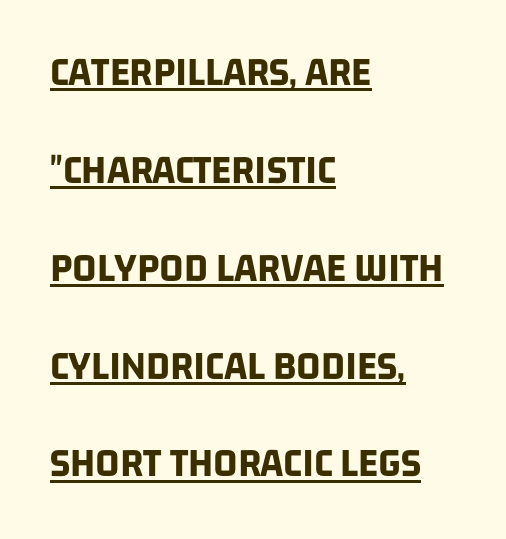
This sample is left-justified, so line endings fall wherever the words run out. Standard letterfit; no display-style spreading of the glyphs. Are there feet on the stems? There aren't — it's a sans. Honestly, the rows look like they've been pulled way apart. Spacing verdict: proportional, widths tailored to each character. The string is rendered with underlining switched on.
